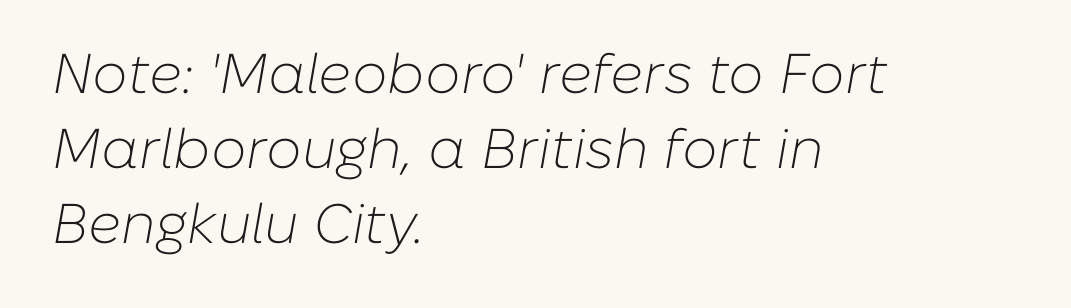
{"italic": "yes", "lean": "right", "slant_degrees": 10, "bold": "no", "weight": "light", "width": "normal", "stroke_contrast": "low", "x_height": "medium", "monospaced": "no", "underline": "no", "align": "left", "line_spacing": "normal", "line_spacing_ratio": 1.34, "letter_spacing": "normal", "letter_spacing_em": 0.0, "glyph_px": 56}
